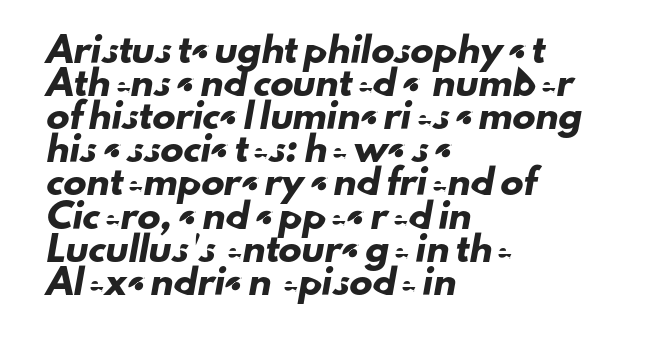
Q: Is the text underlined? A: No.
Q: How is the paragraph aligned? A: Left-aligned.
Q: Is the spacing between letters normal or unusually wide? A: Normal.
Q: Is the spacing between lines tight, normal or loose? A: Normal.
